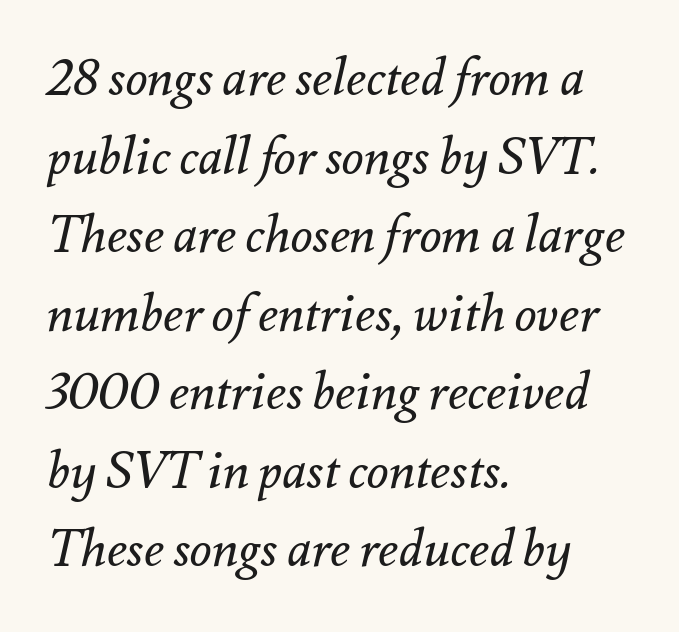
{"italic": "yes", "lean": "right", "slant_degrees": 12, "bold": "no", "weight": "regular", "width": "normal", "stroke_contrast": "medium", "x_height": "small", "monospaced": "no", "underline": "no", "align": "left", "line_spacing": "normal", "line_spacing_ratio": 1.54, "letter_spacing": "normal", "letter_spacing_em": 0.0, "glyph_px": 51}
